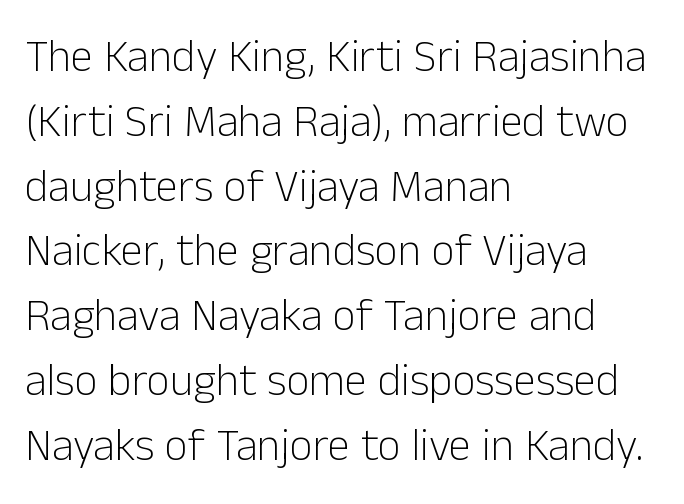
Alignment: flush left. In terms of letterspacing, this is plain default setting. Letterform terminals end flat and unadorned throughout the passage. In terms of posture, this sample is upright.
